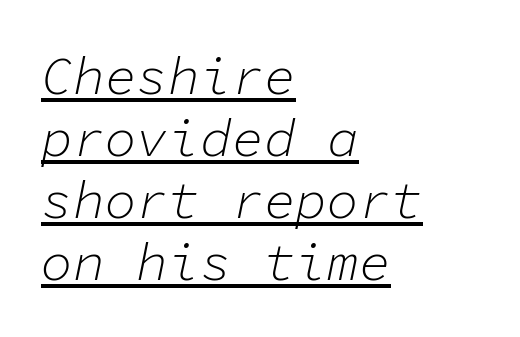
The image shows 53 px light type, italic (leaning right), monospaced; set left-aligned, line spacing 1.17x, normal letter spacing, underlined; low stroke contrast and a medium x-height.
